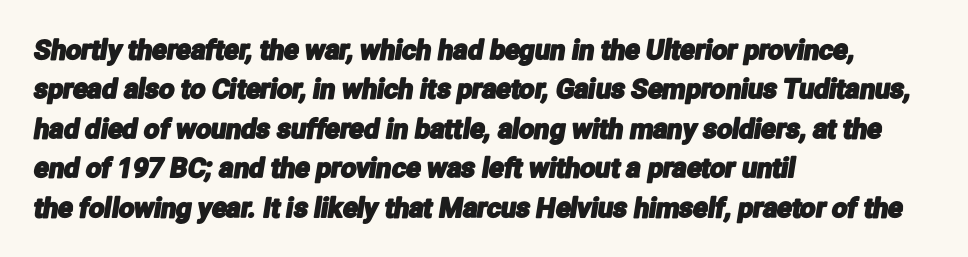
{"underline": "no", "align": "left", "line_spacing": "normal", "line_spacing_ratio": 1.46, "letter_spacing": "normal", "letter_spacing_em": 0.0, "glyph_px": 27}
